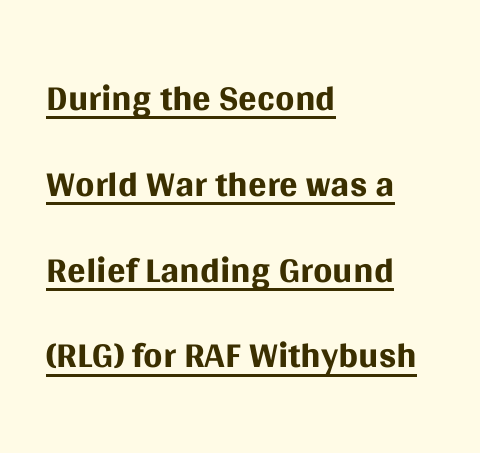
Observe the absence of serifs on each vertical stroke in this sample. Do the characters align in a grid? No, the font is proportional. Vertical spacing — default. Compared with typical body copy, the letter spacing here is the same. Where is the straight margin? On the left.
